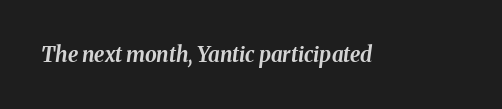
The image shows 21 px bold type, italic (leaning right); set normal letter spacing, not underlined.
